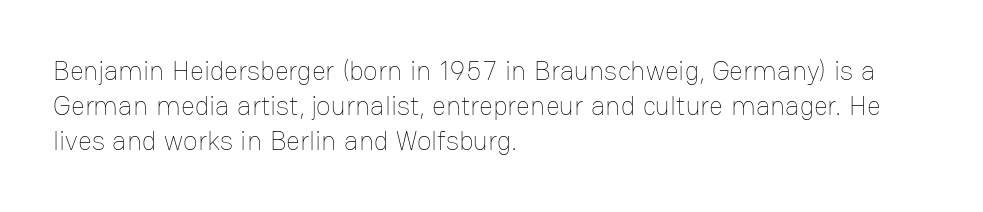
Style check: upright. Plain, unruled lines of type. The paragraph has a hard left edge and a soft right edge. This rendering leaves character spacing at its baseline value. A typesetter would call this leading conventional body-copy spacing. These glyphs show unthickened strokes, regular width or finer.
